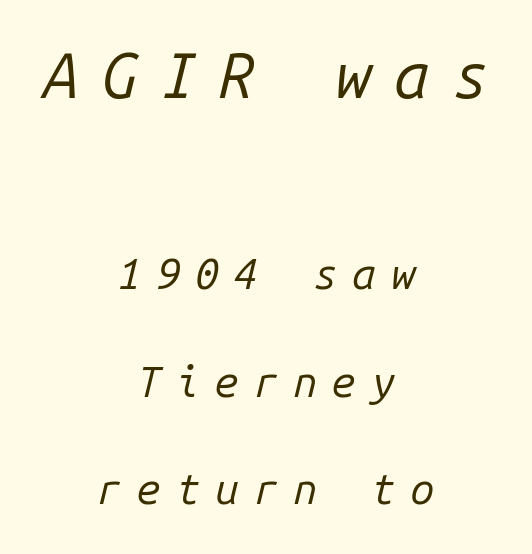
Quick note: interline space is abundant. This layout puts the oversized block above and the modest block below. The characters are drawn with everyday or finer stroke widths. Fixed-width glyphs throughout — classic coding-font behaviour. The paragraph shown floats in the horizontal middle. The letters are spread apart with noticeably loose tracking.
